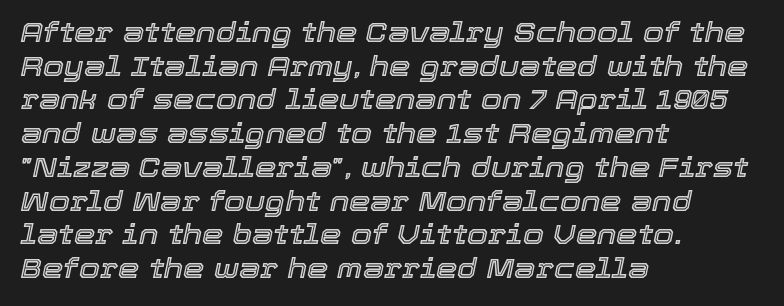
Q: Is the text italic (slanted)? A: Yes, it leans right by about 12 degrees.
Q: Is the text underlined? A: No.
Q: How is the paragraph aligned? A: Left-aligned.
Q: Is the spacing between letters normal or unusually wide? A: Normal.
Q: Is the spacing between lines tight, normal or loose? A: Normal.
